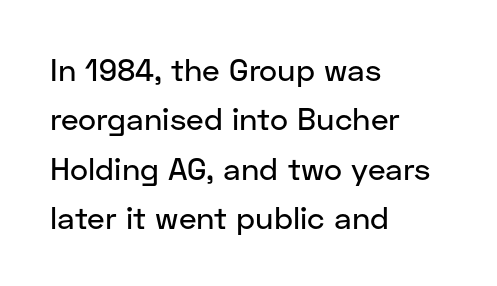
The specimen omits any rule beneath the text block's lines. Letterform terminals end flat and unadorned throughout the passage. Looks like regular typesetting: each glyph gets only the width it needs. How are the letters spaced? Ordinarily, with no added tracking. Line beginnings align vertically; line endings do not.
